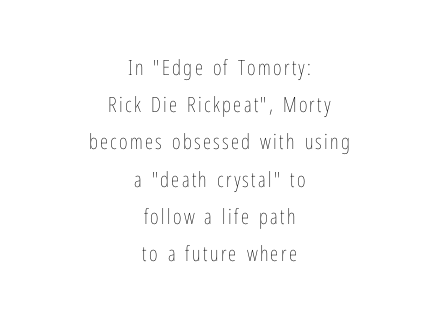
This is roman type, the default non-slanted kind. The space directly below the letters is spotless. Weight: in the light-to-regular range. The compositor balanced each line on the midline.
